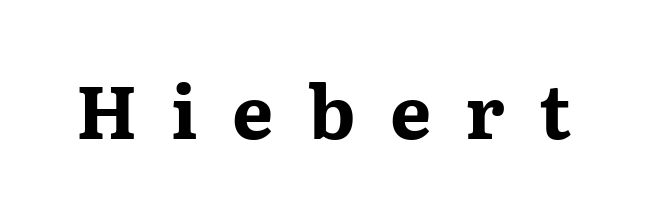
The image shows 73 px bold, wide serif type, upright; set unusually wide letter spacing (+0.47 em), not underlined; medium stroke contrast and a medium x-height.
